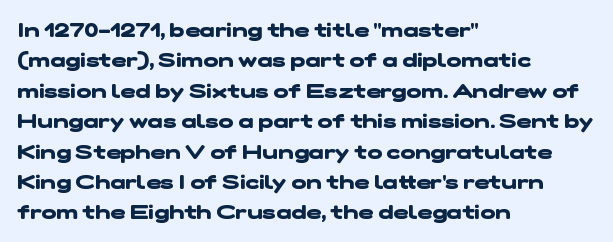
The image shows 20 px bold type; set left-aligned, normal line spacing (1.52x), normal letter spacing, not underlined.
